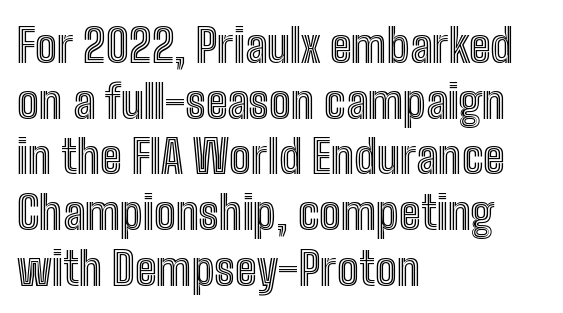
The image shows 46 px condensed type, upright; set left-aligned, line spacing 1.21x, normal letter spacing, not underlined; a medium x-height.
